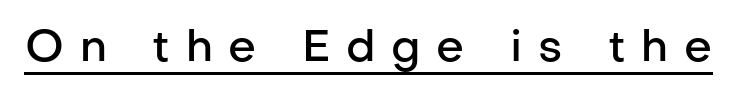
The image shows 44 px semibold sans-serif type, upright; set unusually wide letter spacing (+0.36 em), underlined; low stroke contrast and a medium x-height.
